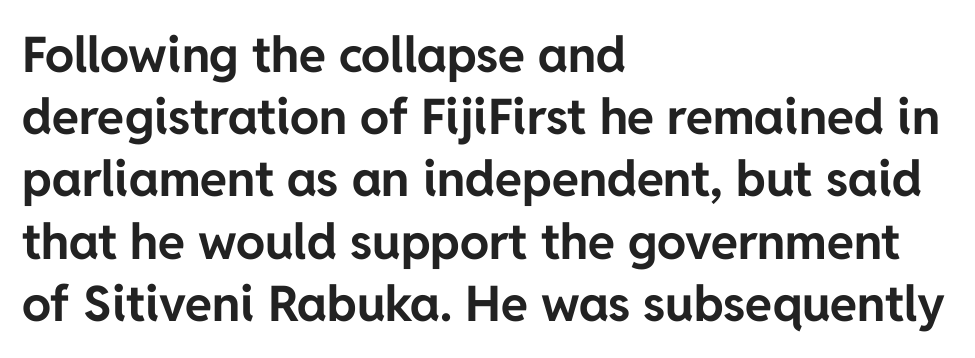
{"serif": "no", "italic": "no", "bold": "yes", "weight": "bold", "width": "normal", "stroke_contrast": "low", "x_height": "medium", "monospaced": "no", "underline": "no", "align": "left", "line_spacing": "normal", "line_spacing_ratio": 1.27, "letter_spacing": "normal", "letter_spacing_em": 0.0, "glyph_px": 49}
